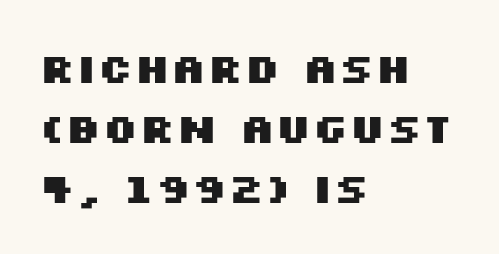
Q: Is the text bold? A: Yes.
Q: Is the text italic (slanted)? A: No, it is upright.
Q: Is the typeface a serif or a sans-serif typeface? A: Sans-serif.
Q: Is the text underlined? A: No.
Q: How is the paragraph aligned? A: Left-aligned.
Q: Is the spacing between letters normal or unusually wide? A: Normal.
Q: Is the spacing between lines tight, normal or loose? A: Normal.
Q: Width (condensed, normal, or wide)? A: Wide.
Q: Stroke contrast? A: Medium.
Q: x-height? A: Large.
Q: Monospaced? A: No.
